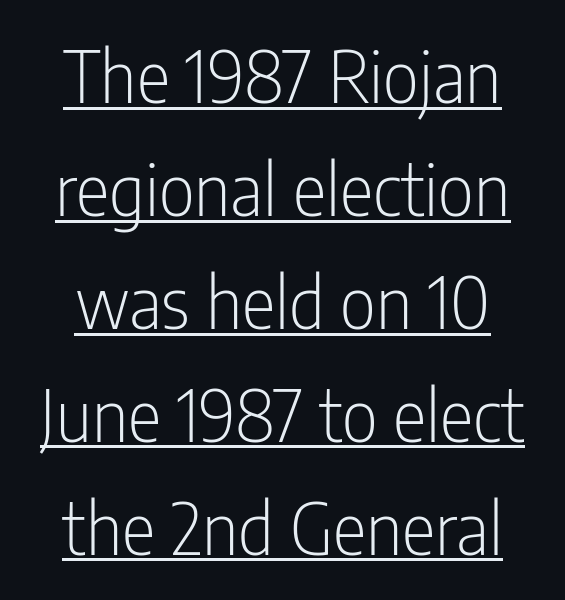
The image shows 71 px light, condensed sans-serif type, upright; set normal line spacing (1.59x), normal letter spacing, underlined; low stroke contrast and a medium x-height.
